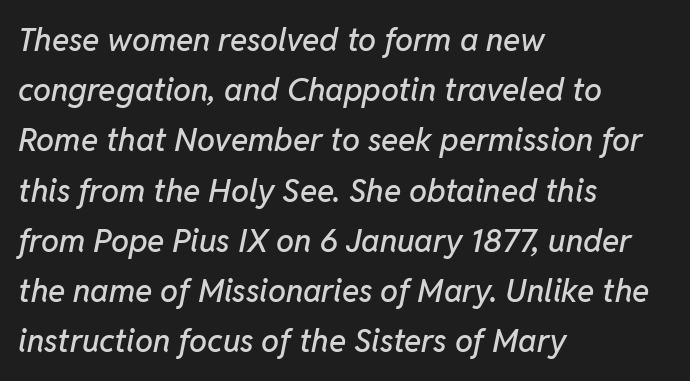
The lettering tilts uniformly, giving the passage an italic look. Compared with a centered layout, this one pins lines to the left instead. Between one letter and the next there's only the usual sliver of space. Beneath every word, the page is bare.
